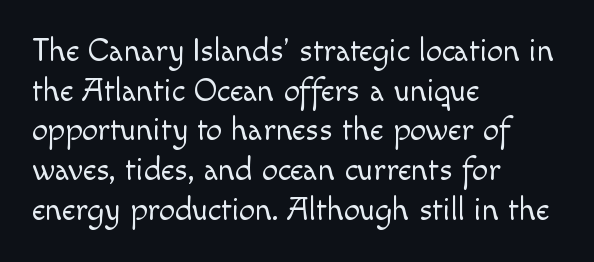
Q: Is the text bold? A: No.
Q: Is the text italic (slanted)? A: No, it is upright.
Q: Is the typeface a serif or a sans-serif typeface? A: Sans-serif.
Q: Is the text underlined? A: No.
Q: How is the paragraph aligned? A: Left-aligned.
Q: Is the spacing between letters normal or unusually wide? A: Normal.
Q: Width (condensed, normal, or wide)? A: Normal.
Q: x-height? A: Small.
Q: Monospaced? A: No.
